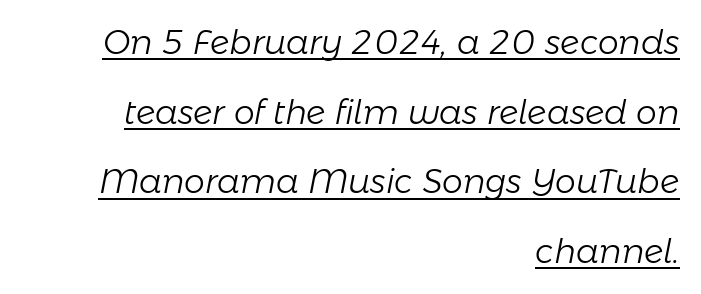
Q: Is the text bold? A: No.
Q: Is the text italic (slanted)? A: Yes, it leans right by about 11 degrees.
Q: Is the text underlined? A: Yes.
Q: How is the paragraph aligned? A: Right-aligned.
Q: Is the spacing between letters normal or unusually wide? A: Normal.
Q: Is the spacing between lines tight, normal or loose? A: Loose.
Q: Width (condensed, normal, or wide)? A: Normal.
Q: Stroke contrast? A: Low.
Q: x-height? A: Medium.
Q: Monospaced? A: No.
